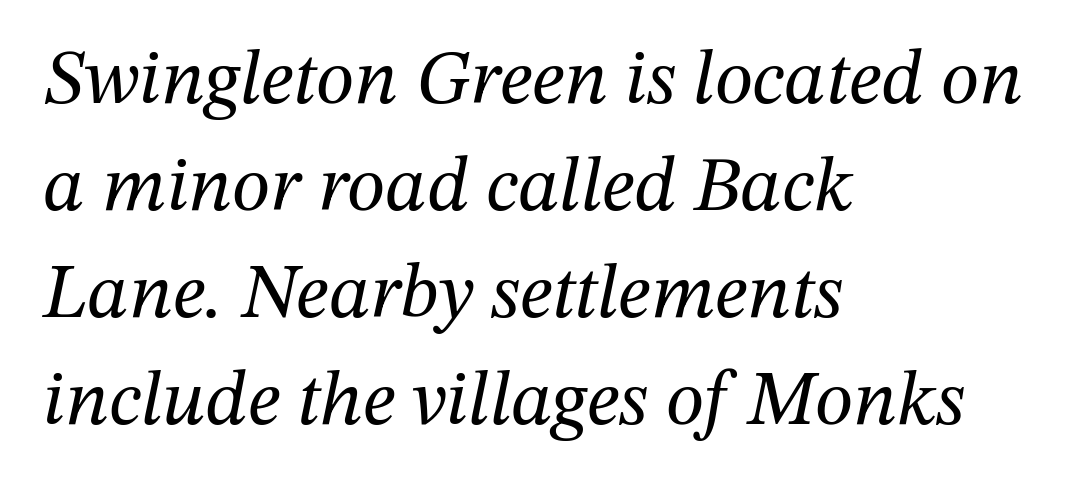
Students, note that the glyphs here touch the page at normal intervals. Quick note: underline off. Font category for this specimen: serif. These lines were composed using italics. Is this a fixed-width face? No — the glyphs have proportional, varying widths.
